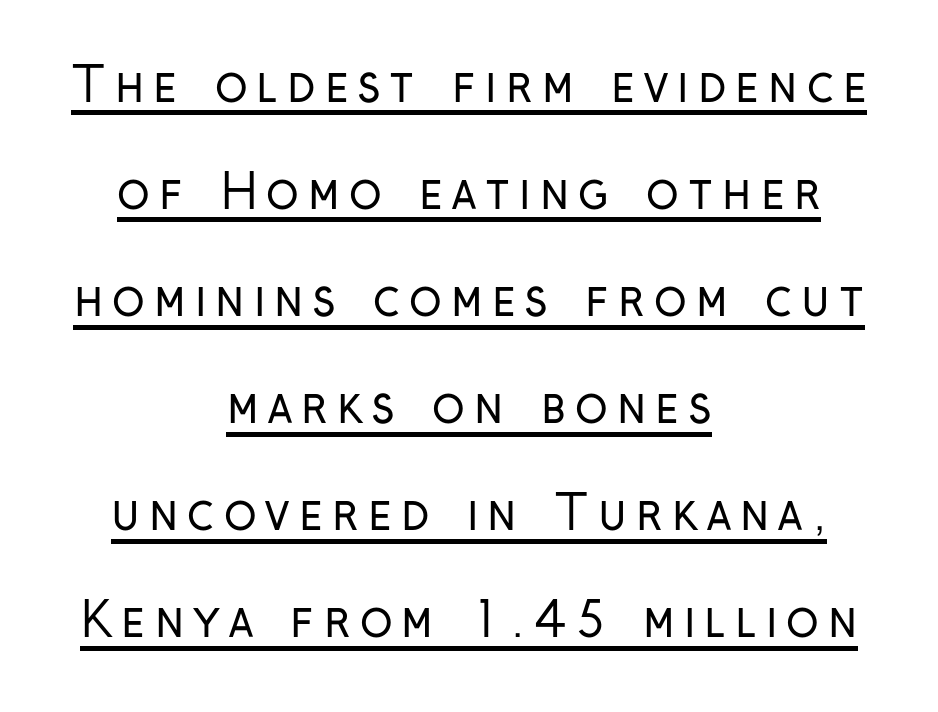
The image shows 48 px regular-weight, condensed sans-serif type, upright; set centered, loose line spacing (2.23x), underlined; low stroke contrast and a medium x-height.
